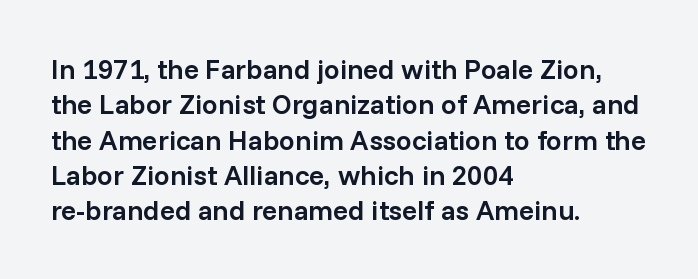
The image shows 28 px semibold sans-serif type, upright; set left-aligned, normal line spacing (1.26x), normal letter spacing, not underlined; low stroke contrast and a medium x-height.
